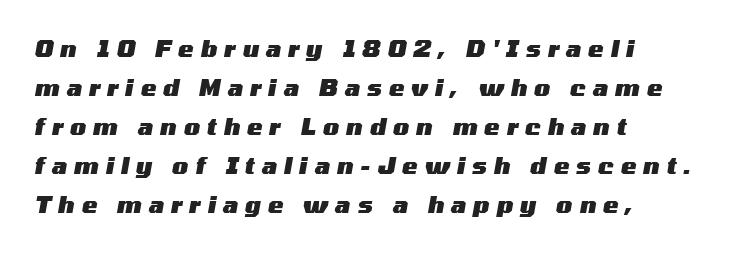
{"italic": "yes", "lean": "right", "slant_degrees": 10, "bold": "yes", "underline": "no", "align": "left", "line_spacing": "normal", "line_spacing_ratio": 1.7, "letter_spacing": "wide", "letter_spacing_em": 0.31, "glyph_px": 23}
